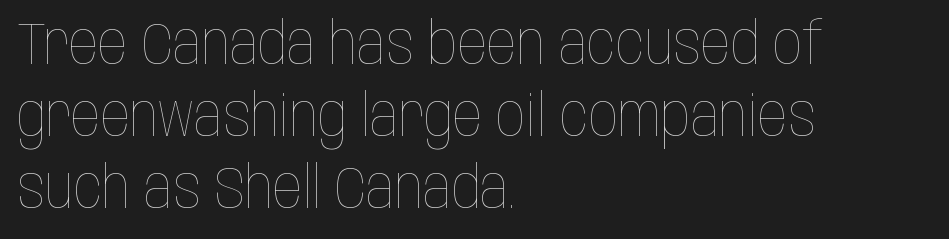
Layout note: lines flush left. A typesetter would call this proportional, since set widths differ per character. Underline: absent. Counters stay open thanks to moderate or lighter strokes. The line texture is even and compact thanks to regular tracking.
